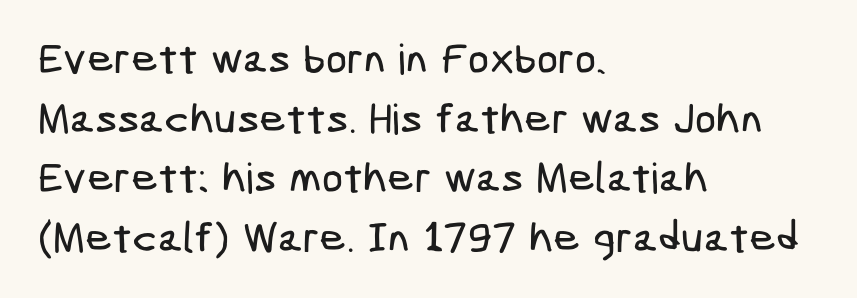
Descenders are the only things crossing below the line. Quick note: interline space is typical. You could call the tracking neutral — neither tight nor loose. Each line starts at the same left margin while the right side varies. This rendering employs a face without finishing strokes, i.e., a sans-serif.
